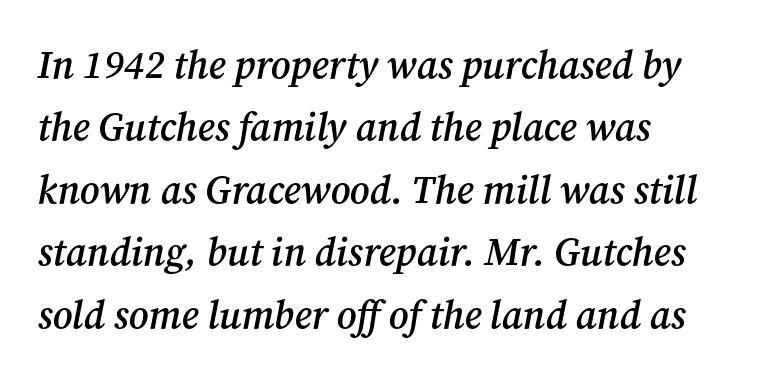
This rendering uses left alignment, leaving the right contour irregular. You could call the tracking neutral — neither tight nor loose. In terms of letterform style, serifs are clearly present. You could not count columns in this text — the font is proportionally spaced.
